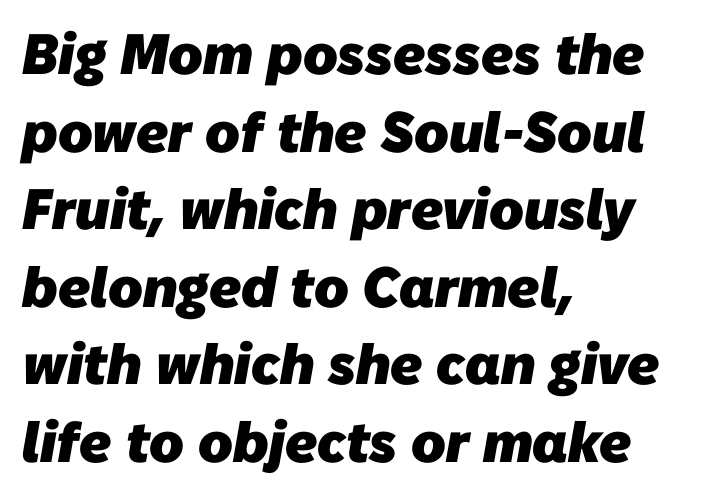
{"serif": "no", "bold": "yes", "weight": "heavy", "width": "normal", "stroke_contrast": "low", "x_height": "medium", "monospaced": "no", "underline": "no", "align": "left", "line_spacing": "normal", "line_spacing_ratio": 1.36, "letter_spacing": "normal", "letter_spacing_em": 0.0, "glyph_px": 57}
